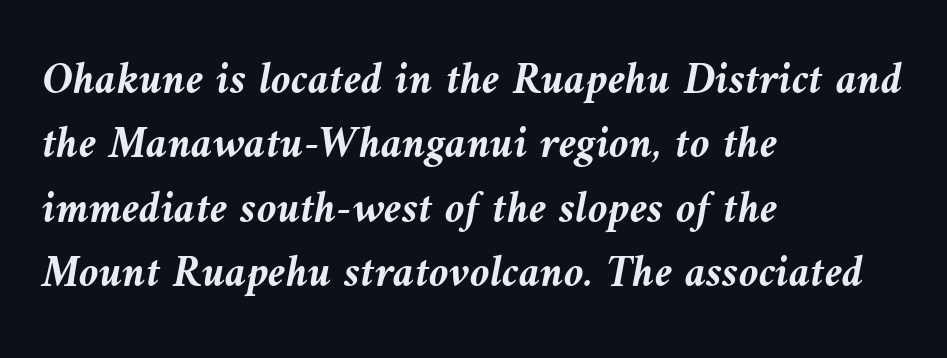
{"italic": "yes", "lean": "left", "slant_degrees": 10, "bold": "yes", "weight": "semibold", "width": "normal", "stroke_contrast": "medium", "x_height": "medium", "monospaced": "no", "underline": "no", "align": "left", "line_spacing": "normal", "line_spacing_ratio": 1.43, "letter_spacing": "normal", "letter_spacing_em": 0.0, "glyph_px": 45}
